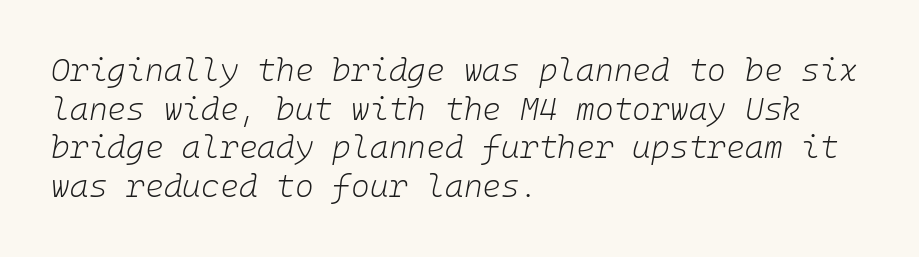
The image shows 32 px light type, italic (leaning right); set left-aligned, line spacing 1.21x, normal letter spacing, not underlined; low stroke contrast and a medium x-height.
